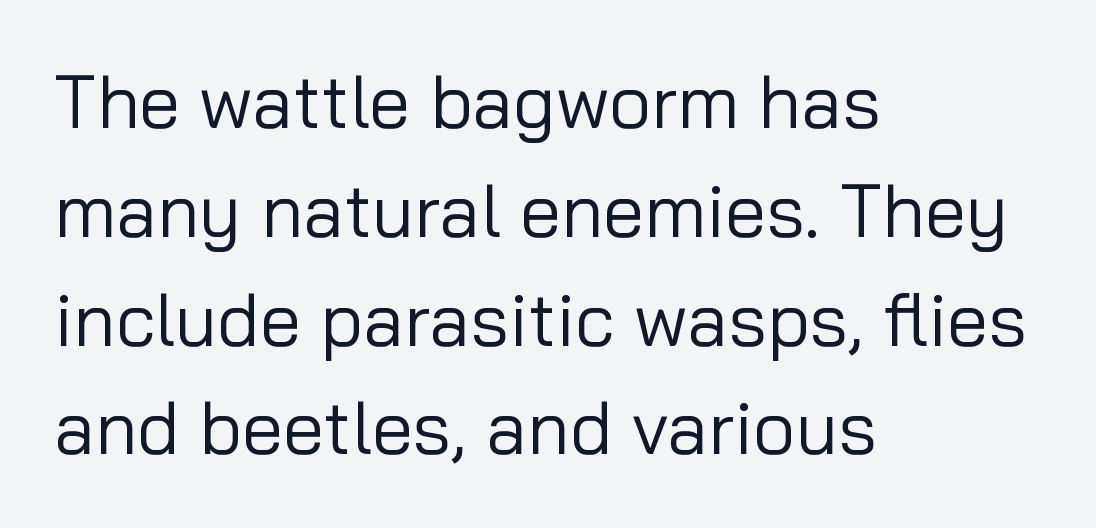
The image shows 74 px regular-weight sans-serif type, upright; set left-aligned, normal line spacing (1.47x), normal letter spacing, not underlined; low stroke contrast and a medium x-height.
